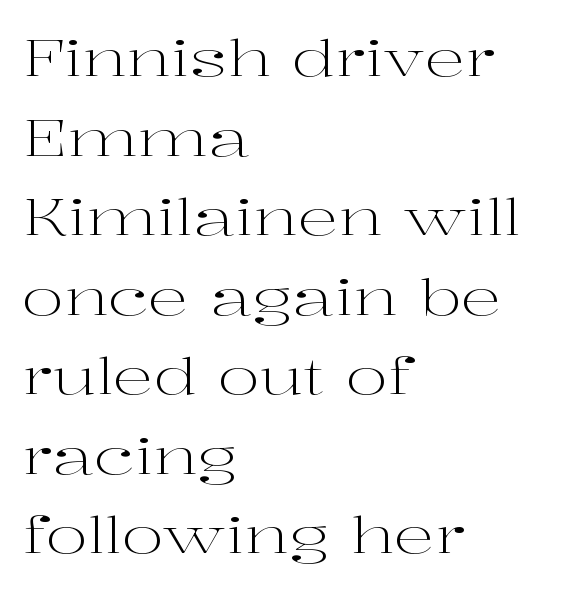
The strokes carry an ordinary text weight at most. This rendering features lettering with no underline. Do the characters align in a grid? No, the font is proportional. Students, note that the glyphs here touch the page at normal intervals. The font's upright variant was chosen for this text. Rows of type keep a routine distance in the vertical direction.
